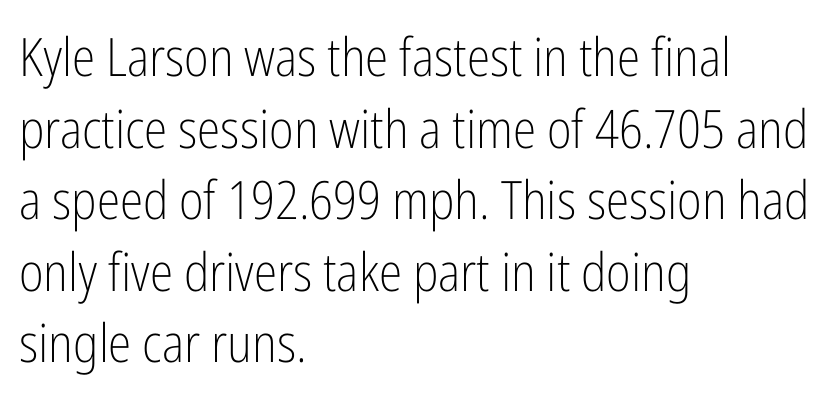
The image shows 53 px light, condensed sans-serif type, upright; set left-aligned, normal line spacing (1.35x), normal letter spacing, not underlined; low stroke contrast and a medium x-height.
